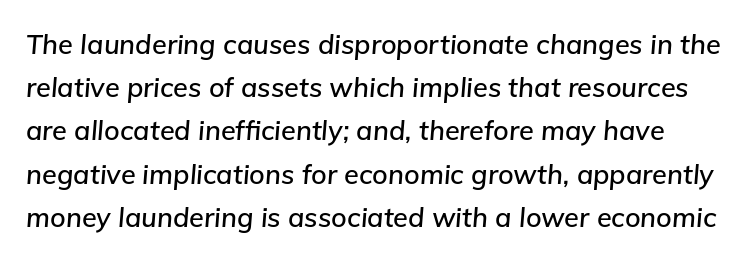
This sample uses plain, unmodified letter spacing. Quick note: italic. Normally led — the rows are evenly, conventionally spaced. The zone under the glyphs is completely vacant.
